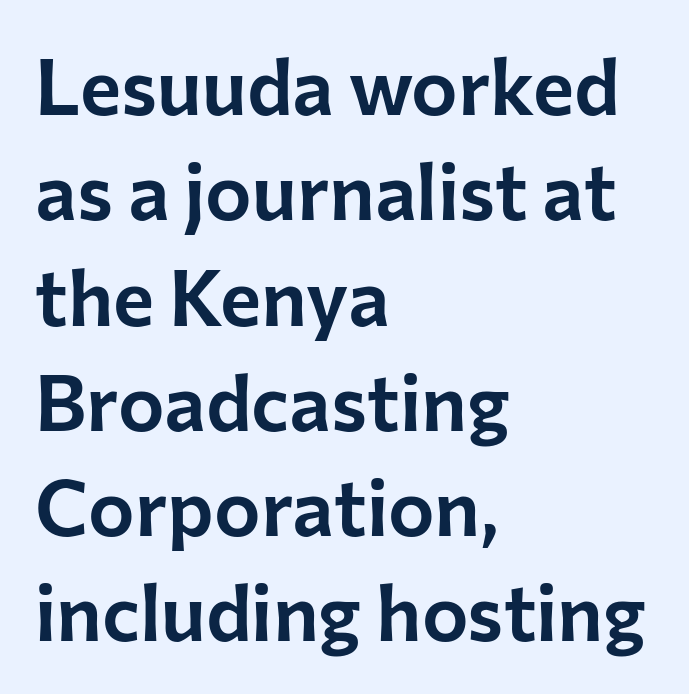
Q: Is the text italic (slanted)? A: No, it is upright.
Q: Is the typeface a serif or a sans-serif typeface? A: Sans-serif.
Q: Is the text underlined? A: No.
Q: How is the paragraph aligned? A: Left-aligned.
Q: Is the spacing between letters normal or unusually wide? A: Normal.
Q: Is the spacing between lines tight, normal or loose? A: Normal.
Q: Width (condensed, normal, or wide)? A: Normal.
Q: Stroke contrast? A: Low.
Q: x-height? A: Medium.
Q: Monospaced? A: No.
